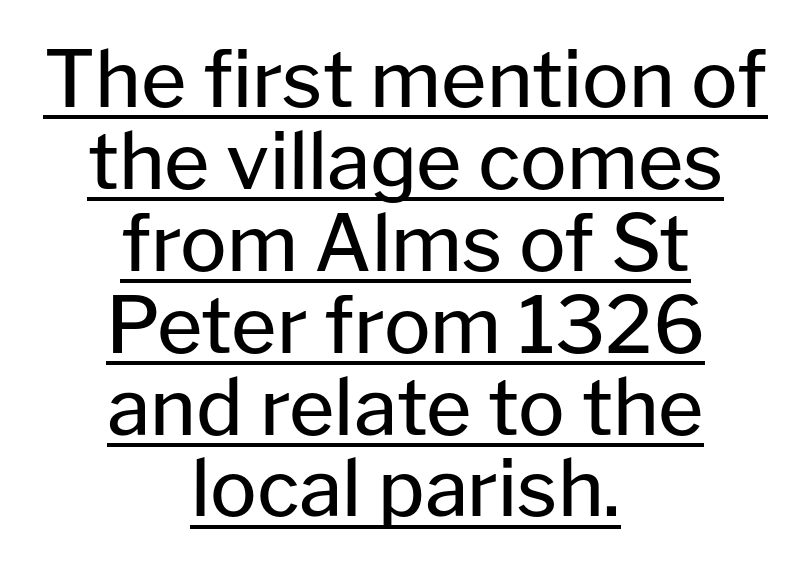
Each letter keeps its own natural width here, so spacing adapts to shape. A typesetter would mark this as roman, not italic. Is this a sans? Yes — the strokes have no serifs. Stems here are at most as thick as an everyday book face.
